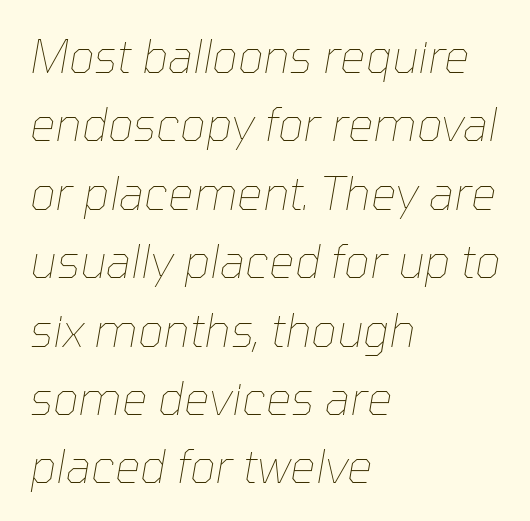
The image shows 45 px thin type, italic (leaning right); set left-aligned, normal line spacing (1.52x), normal letter spacing, not underlined; low stroke contrast and a medium x-height.
